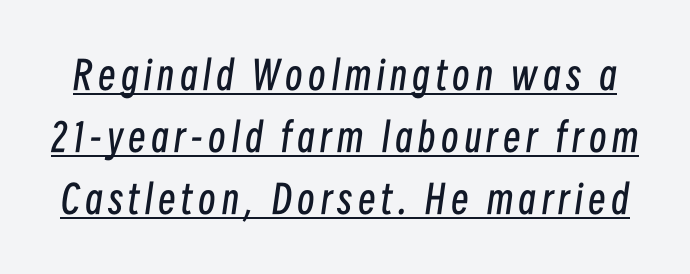
Q: Is the text bold? A: No.
Q: Is the text italic (slanted)? A: Yes, it leans right by about 8 degrees.
Q: Is the text underlined? A: Yes.
Q: Is the spacing between lines tight, normal or loose? A: Normal.
Q: Width (condensed, normal, or wide)? A: Condensed.
Q: Stroke contrast? A: Low.
Q: x-height? A: Medium.
Q: Monospaced? A: No.
